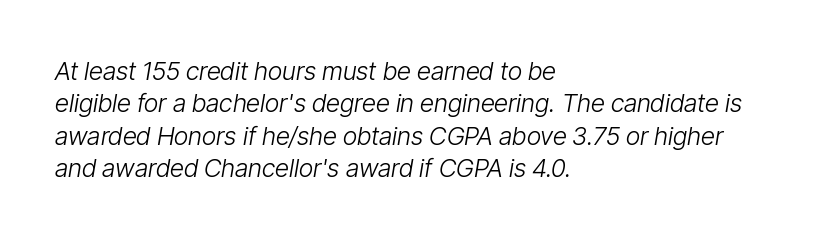
The image shows 25 px text type, italic (leaning right); set left-aligned, normal line spacing (1.3x), normal letter spacing, not underlined.
